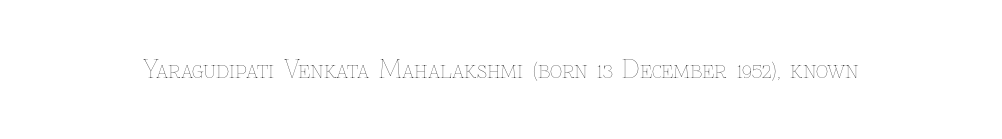
{"italic": "no", "bold": "no", "underline": "no", "letter_spacing": "normal", "letter_spacing_em": 0.0, "glyph_px": 24}
